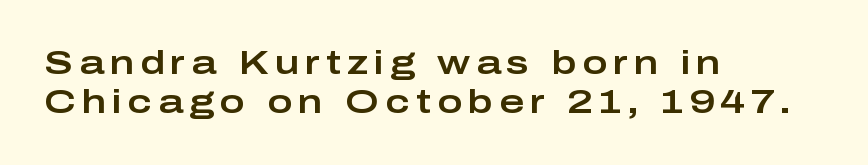
{"serif": "no", "italic": "no", "width": "wide", "stroke_contrast": "low", "x_height": "medium", "monospaced": "no", "underline": "no", "align": "left", "line_spacing": "tight", "line_spacing_ratio": 1.14, "glyph_px": 34}
